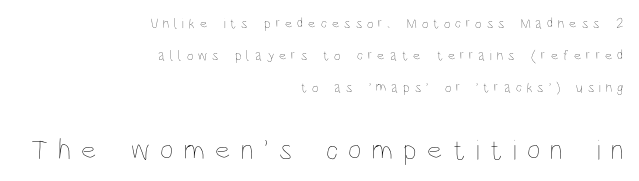
Beneath every word, the page is bare. The letterforms stand isolated, each surrounded by extra space. The designer gave the closing block more size than the opening block. This is roman type, the default non-slanted kind. A great deal of white space separates one row of letters from the next.
